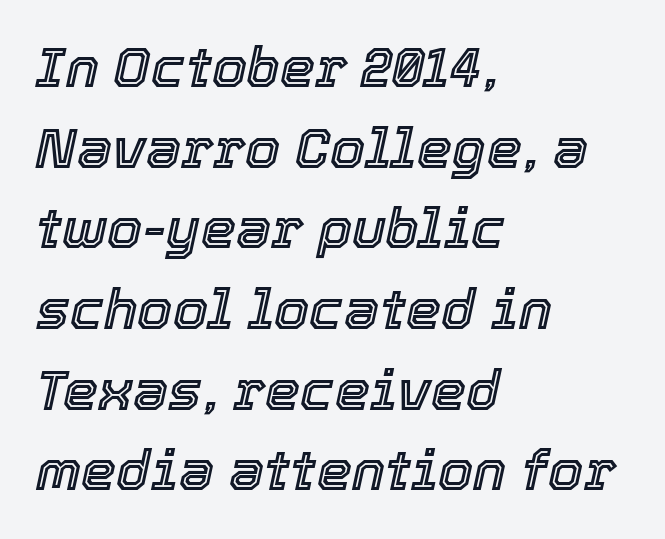
The image shows 56 px text type, italic (leaning right); set left-aligned, normal line spacing (1.44x), normal letter spacing, not underlined; a medium x-height.
